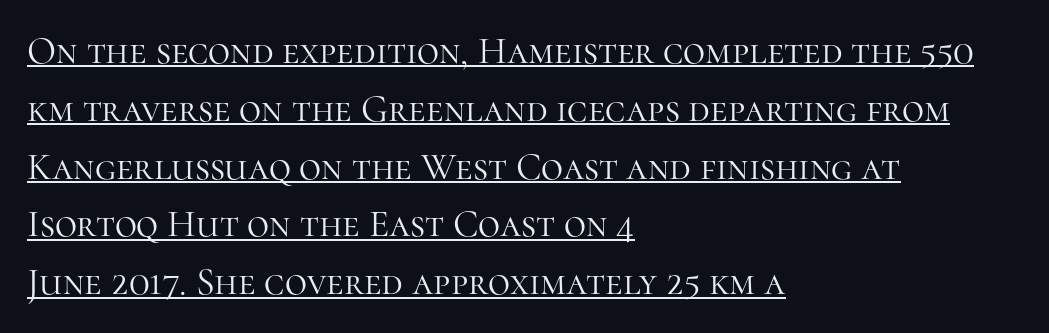
The image shows 38 px light serif type, upright; set left-aligned, normal line spacing (1.52x), normal letter spacing, underlined; high stroke contrast and a medium x-height.
